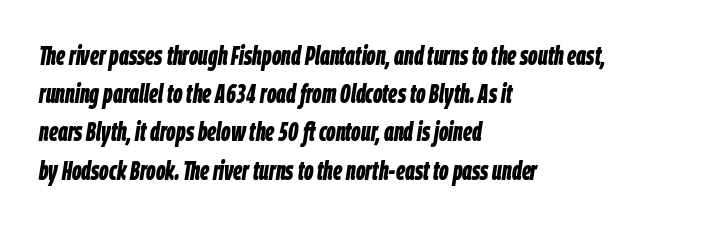
{"italic": "yes", "lean": "right", "slant_degrees": 9, "bold": "yes", "underline": "no", "align": "left", "line_spacing": "normal", "line_spacing_ratio": 1.47, "letter_spacing": "normal", "letter_spacing_em": 0.0, "glyph_px": 26}
